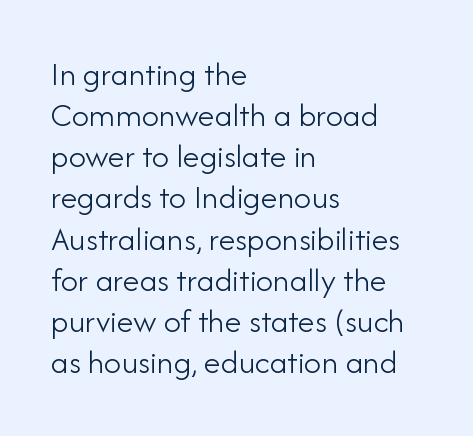
The image shows 34 px light sans-serif type, upright; set left-aligned, line spacing 1.21x, normal letter spacing, not underlined; low stroke contrast and a small x-height.
